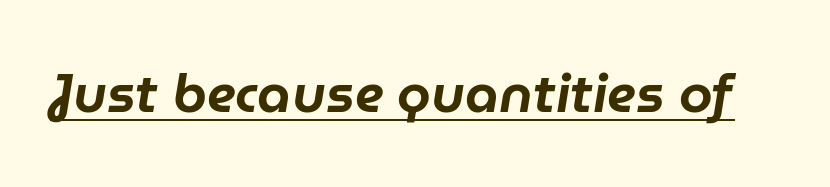
Students, note that the glyphs here touch the page at normal intervals. Think of a printed novel: that variable character pitch is what you see here. Glance below the letters and you will spot a drawn line. Slant detected: the letters are inclined.
